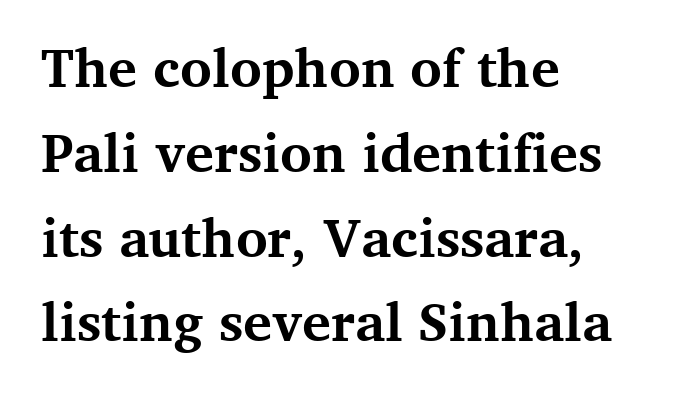
Classification — serif. One-word summary of the alignment: left. The designer left line spacing at the default. The type is set solid horizontally, with unmodified tracking. Honestly, there is no underline to notice here at all.
